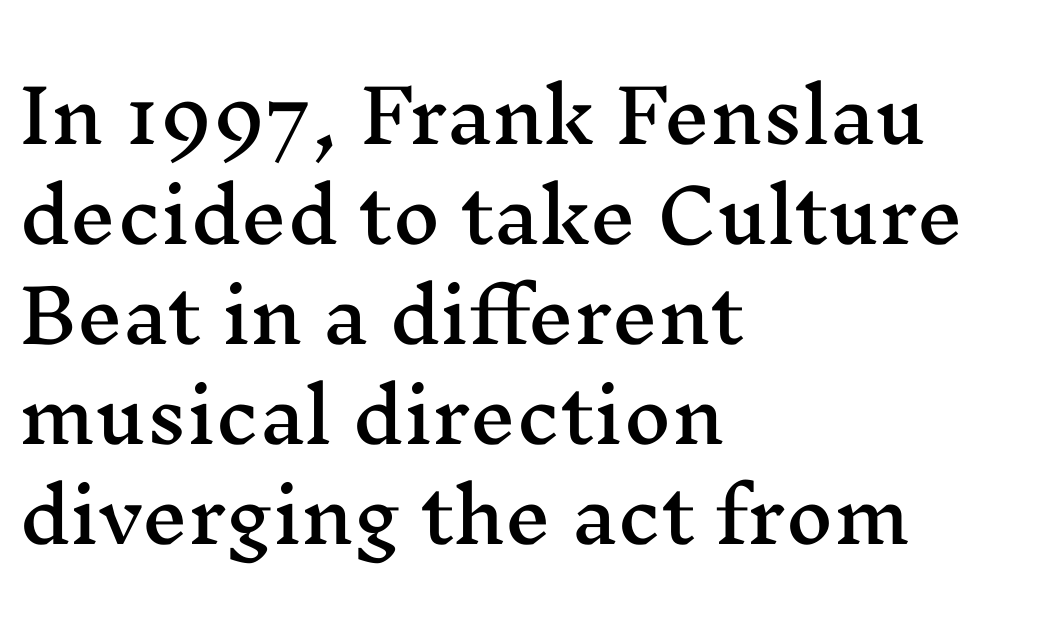
{"serif": "yes", "italic": "no", "width": "wide", "stroke_contrast": "medium", "x_height": "medium", "monospaced": "no", "underline": "no", "align": "left", "line_spacing": "normal", "line_spacing_ratio": 1.37, "letter_spacing": "normal", "letter_spacing_em": 0.0, "glyph_px": 73}
